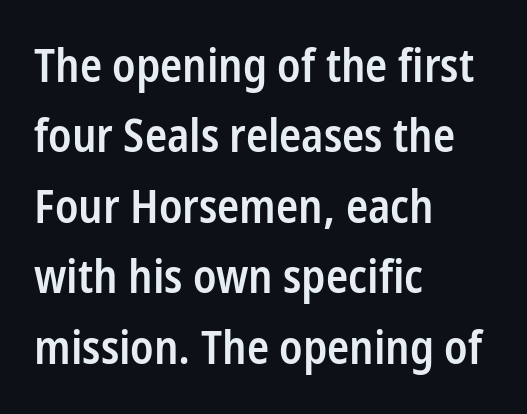
Line spacing here is normal. Check under the words: just untouched page. The letters advance in unequal steps, a hallmark of proportional type. This is roman type, the default non-slanted kind. This is the in-between weight designers call semibold or demi.
